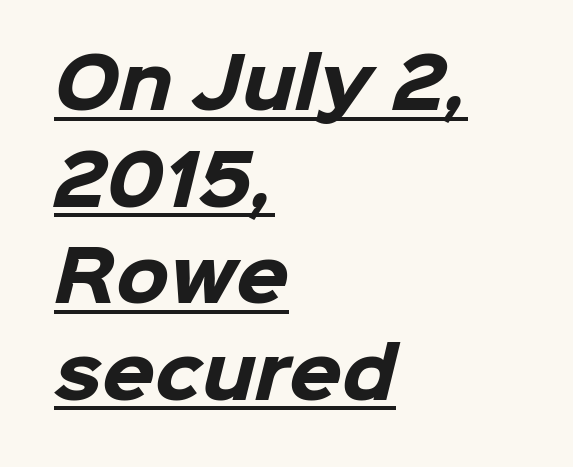
{"serif": "no", "bold": "yes", "weight": "heavy", "width": "normal", "stroke_contrast": "low", "x_height": "medium", "monospaced": "no", "underline": "yes", "align": "left", "line_spacing": "normal", "line_spacing_ratio": 1.42, "letter_spacing": "normal", "letter_spacing_em": 0.0, "glyph_px": 68}
